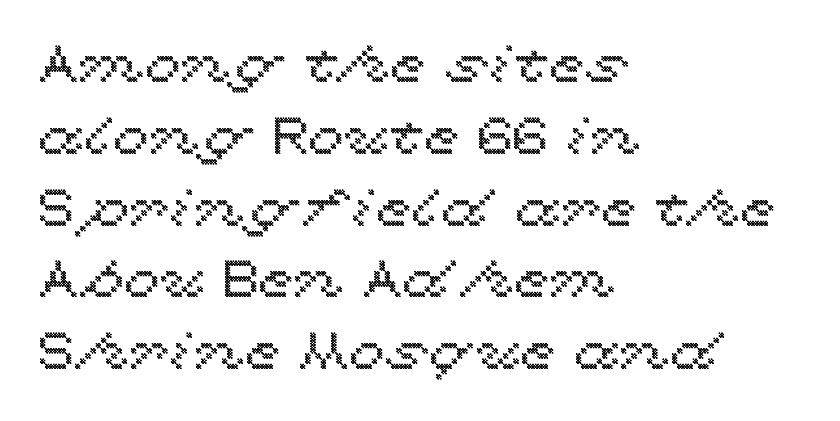
{"width": "wide", "x_height": "medium", "monospaced": "no", "underline": "no", "align": "left", "line_spacing": "normal", "line_spacing_ratio": 1.38, "letter_spacing": "normal", "letter_spacing_em": 0.0, "glyph_px": 52}
